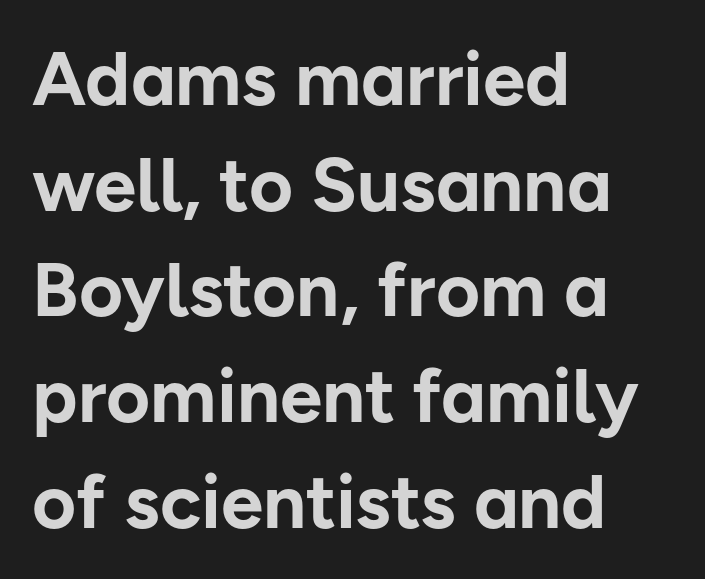
The image shows 76 px bold sans-serif type, upright; set left-aligned, normal line spacing (1.39x), normal letter spacing, not underlined; low stroke contrast and a medium x-height.
